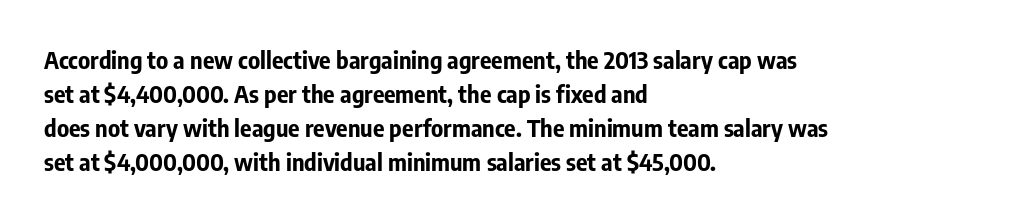
The image shows 24 px bold type, upright; set left-aligned, normal line spacing (1.41x), normal letter spacing, not underlined.
